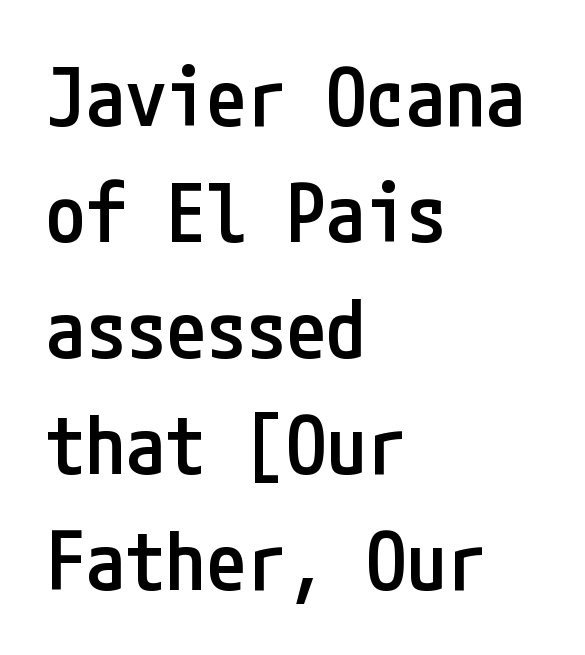
{"serif": "no", "italic": "no", "bold": "semi", "weight": "semibold", "width": "condensed", "stroke_contrast": "low", "x_height": "medium", "underline": "no", "align": "left", "line_spacing": "normal", "line_spacing_ratio": 1.45, "letter_spacing": "normal", "letter_spacing_em": 0.0, "glyph_px": 80}
